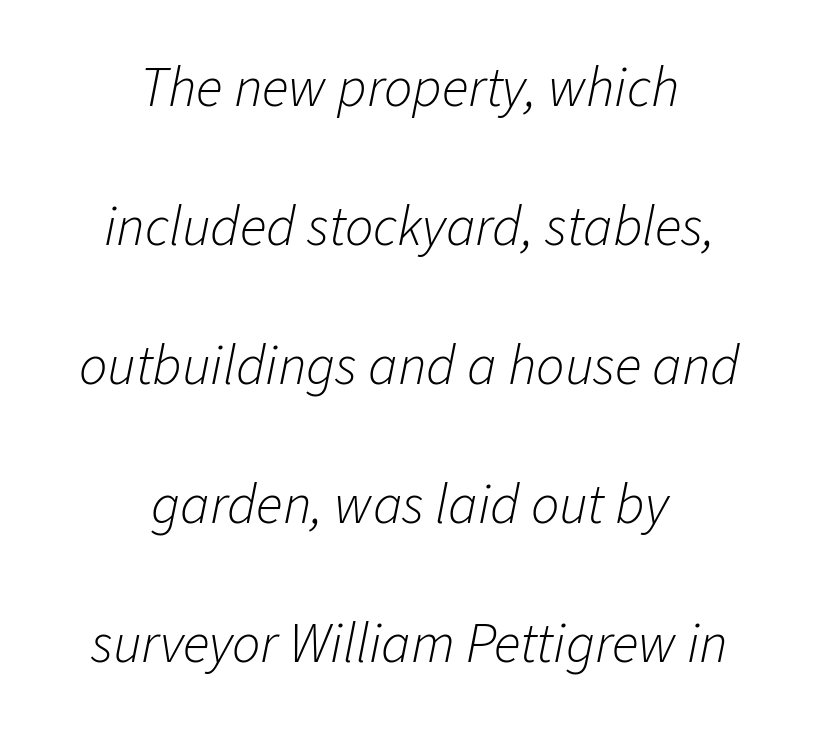
{"italic": "yes", "lean": "right", "slant_degrees": 11, "bold": "no", "weight": "light", "width": "normal", "stroke_contrast": "low", "x_height": "medium", "monospaced": "no", "underline": "no", "align": "center", "line_spacing": "loose", "line_spacing_ratio": 2.48, "letter_spacing": "normal", "letter_spacing_em": 0.0, "glyph_px": 56}
